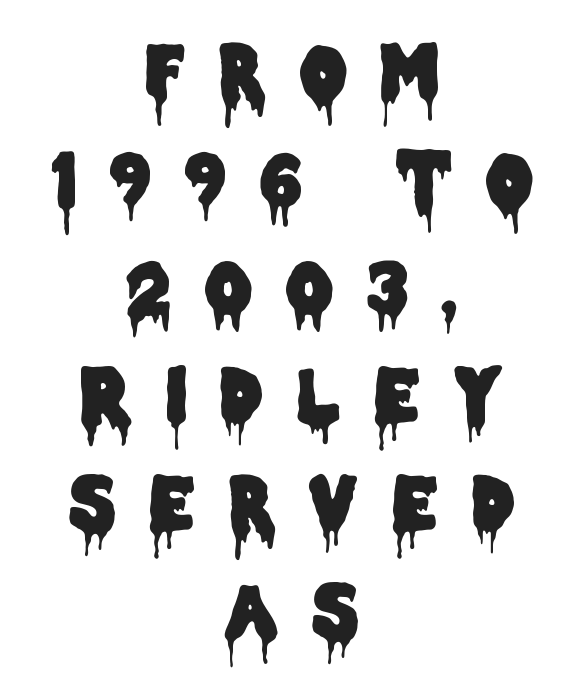
Q: Is the text italic (slanted)? A: No, it is upright.
Q: Is the typeface a serif or a sans-serif typeface? A: Sans-serif.
Q: Is the text underlined? A: No.
Q: How is the paragraph aligned? A: Centered.
Q: Is the spacing between letters normal or unusually wide? A: Unusually wide.
Q: Is the spacing between lines tight, normal or loose? A: Normal.
Q: Width (condensed, normal, or wide)? A: Condensed.
Q: Stroke contrast? A: Low.
Q: x-height? A: Large.
Q: Monospaced? A: No.
